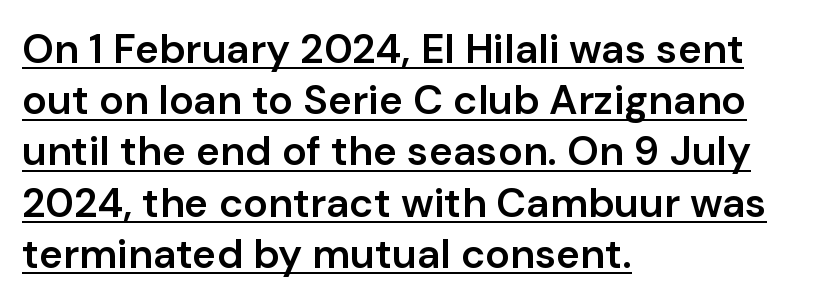
{"serif": "no", "italic": "no", "bold": "semi", "weight": "semibold", "width": "normal", "stroke_contrast": "low", "x_height": "medium", "monospaced": "no", "underline": "yes", "align": "left", "line_spacing": "normal", "line_spacing_ratio": 1.25, "letter_spacing": "normal", "letter_spacing_em": 0.0, "glyph_px": 41}
